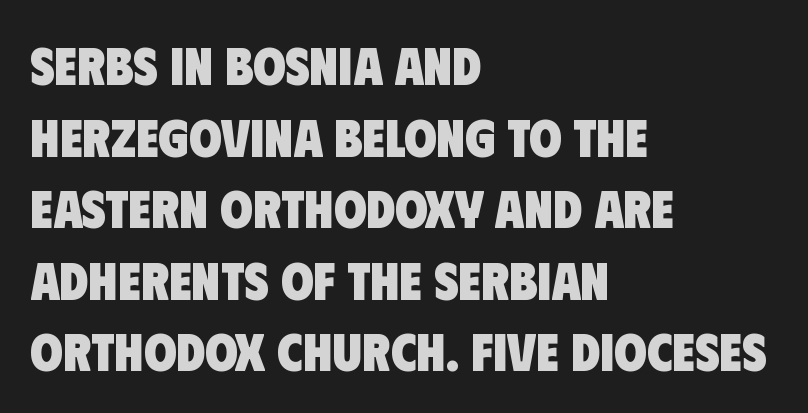
Tracking value appears to be zero — textbook default spacing. Type without underlining. Thick stems and heavy bowls — unmistakably bold. The passage shown is typed in a proportional face where columns would drift. The paragraph shown leans on its left margin.
